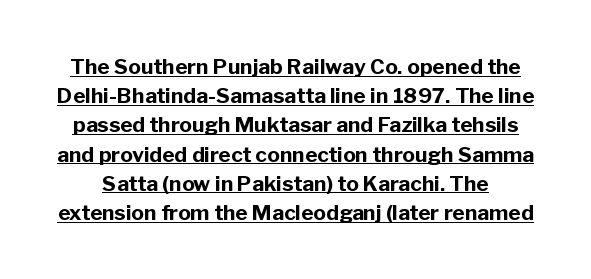
{"italic": "no", "bold": "yes", "underline": "yes", "line_spacing": "normal", "line_spacing_ratio": 1.39, "letter_spacing": "normal", "letter_spacing_em": 0.0, "glyph_px": 21}
